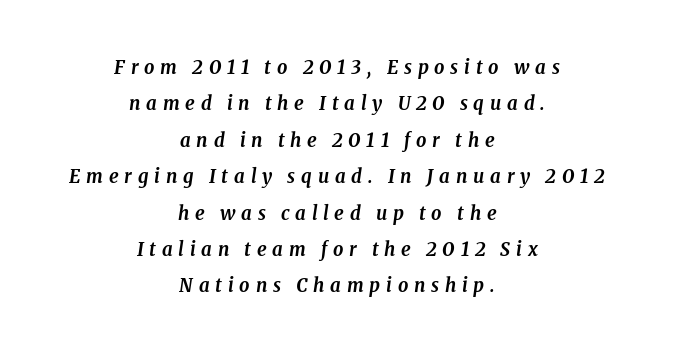
The image shows 20 px bold type, italic (leaning right); set centered, line spacing 1.82x, unusually wide letter spacing (+0.29 em), not underlined.
